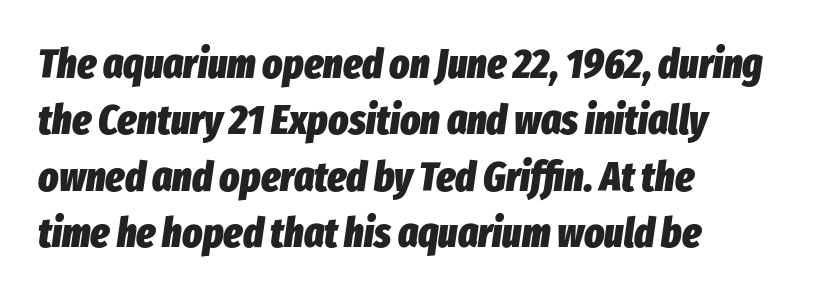
The image shows 42 px heavy, condensed type, italic (leaning right); set left-aligned, normal line spacing (1.34x), normal letter spacing, not underlined; low stroke contrast and a medium x-height.
